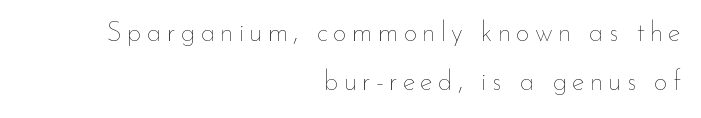
Underlining? Definitely not there. No italicization has been applied; the sample stays upright. The passage is arranged like a letterhead date or caption credit — flush right. Ink coverage per letter is moderate at most.
